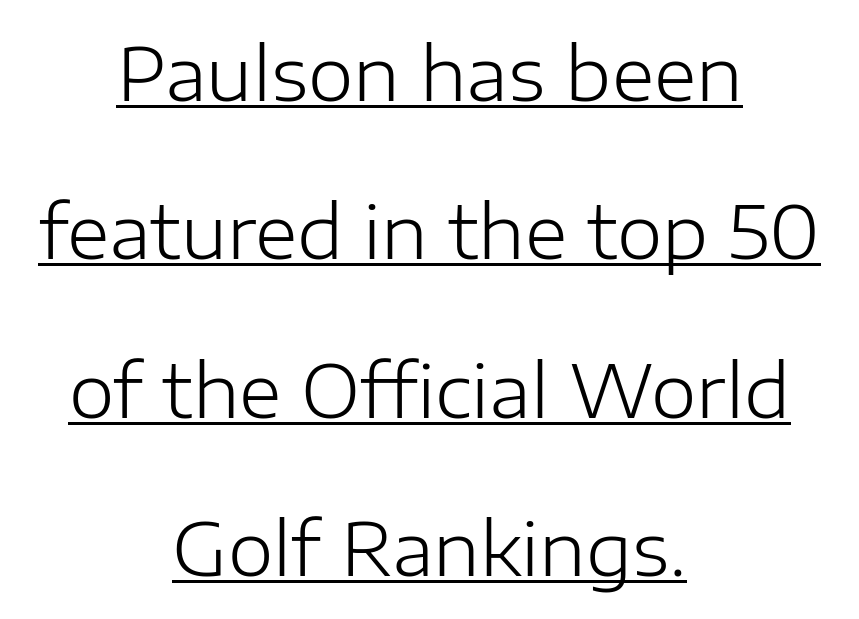
How would I describe the line gaps? Wide and relaxed. Nothing unusual about the tracking: characters are spaced as the font intends. Note the varied advance widths — an 'i' is clearly narrower than an 'm'. The letters stand straight up with perfectly vertical stems. Weight class: somewhere from thin through regular. In terms of letterform style, serifs are entirely absent.
